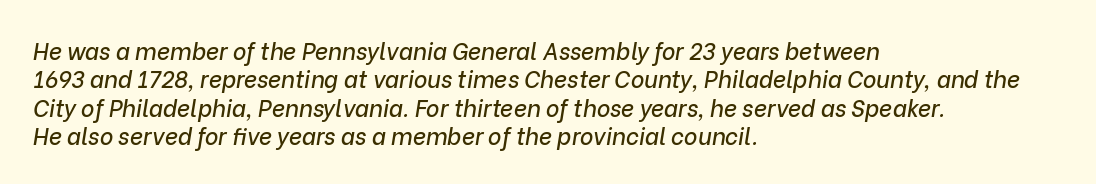
The image shows 23 px text type, italic (leaning right); set left-aligned, line spacing 1.23x, normal letter spacing, not underlined.
